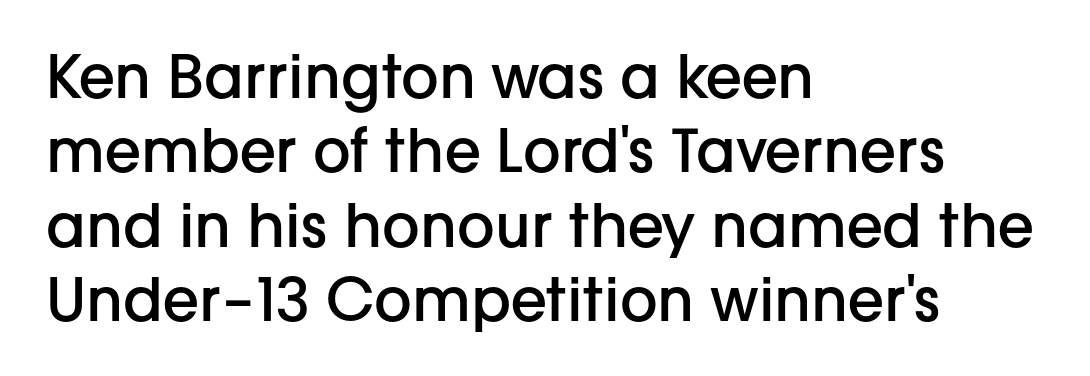
{"serif": "no", "italic": "no", "bold": "semi", "weight": "semibold", "width": "normal", "stroke_contrast": "low", "x_height": "medium", "monospaced": "no", "underline": "no", "align": "left", "line_spacing": "normal", "line_spacing_ratio": 1.26, "letter_spacing": "normal", "letter_spacing_em": 0.0, "glyph_px": 59}
